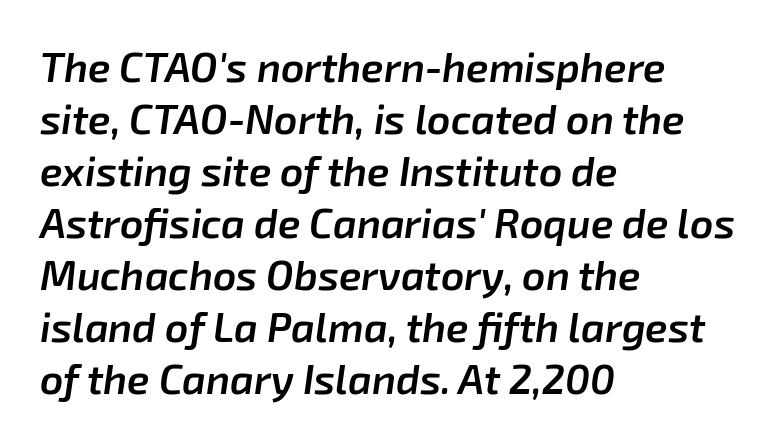
Q: Is the text bold? A: Semi-bold.
Q: Is the text italic (slanted)? A: Yes, it leans right by about 8 degrees.
Q: Is the text underlined? A: No.
Q: How is the paragraph aligned? A: Left-aligned.
Q: Is the spacing between letters normal or unusually wide? A: Normal.
Q: Is the spacing between lines tight, normal or loose? A: Normal.
Q: Width (condensed, normal, or wide)? A: Normal.
Q: Stroke contrast? A: Low.
Q: x-height? A: Medium.
Q: Monospaced? A: No.
